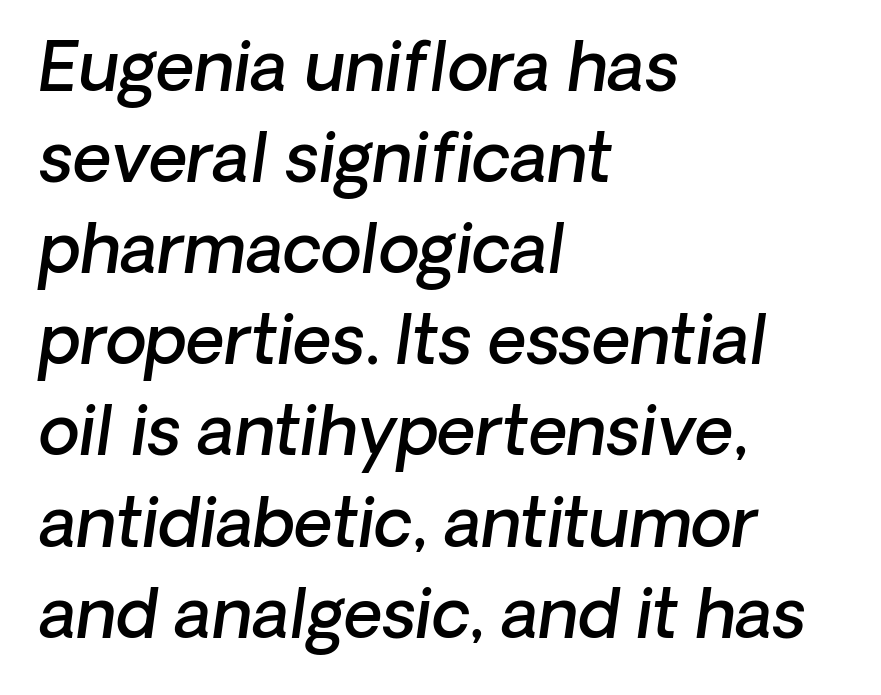
The image shows 67 px semibold type, italic (leaning right); set left-aligned, normal line spacing (1.36x), normal letter spacing, not underlined; low stroke contrast and a medium x-height.
